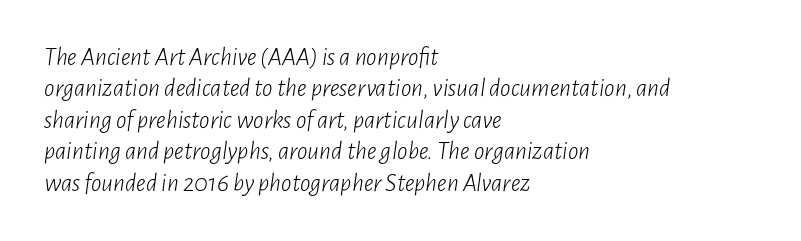
The text carries the slant typical of an italic or oblique font. Check under the words: just untouched page. No extra ink here — the face is not bold. Compared with a centered layout, this one pins lines to the left instead. Words appear dense and cohesive because spacing is normal.
